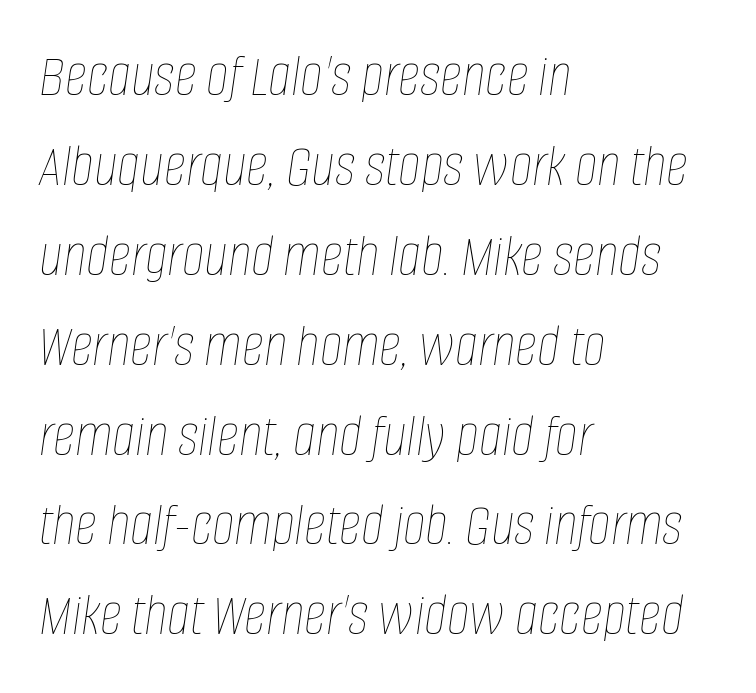
{"italic": "yes", "lean": "right", "slant_degrees": 8, "bold": "no", "weight": "thin", "width": "condensed", "stroke_contrast": "low", "x_height": "large", "monospaced": "no", "underline": "no", "align": "left", "line_spacing": "normal", "line_spacing_ratio": 1.45, "letter_spacing": "normal", "letter_spacing_em": 0.0, "glyph_px": 62}
